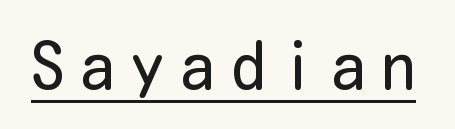
The image shows 66 px regular-weight, condensed sans-serif type, upright; set unusually wide letter spacing (+0.26 em), underlined; low stroke contrast and a medium x-height.
